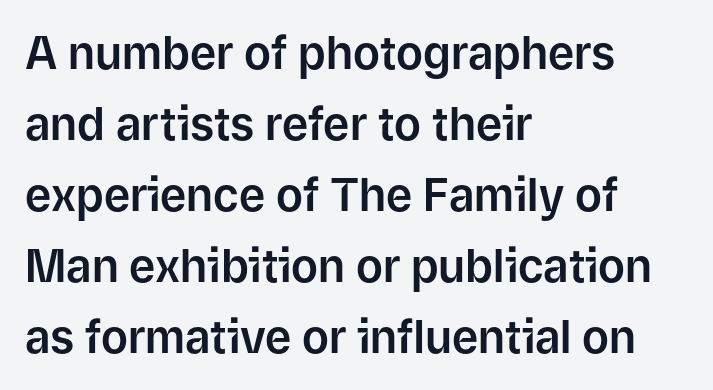
The rendering uses natural spacing where letterforms have individual widths. These lines keep a tight, regular rhythm from letter to letter. The designer left line spacing at the default. Italic: no, the glyphs are upright roman.
